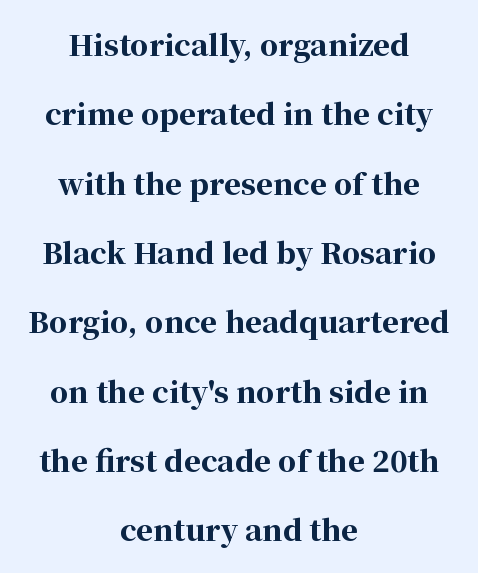
Alignment: centered. The axis of the letterforms is exactly vertical. The block of text is sparse from top to bottom, with ample space between rows. Check the space under the baseline: it is left empty. Character widths vary here, with narrow letters taking less room than wide ones. Yep, those are serifs on the letters.
